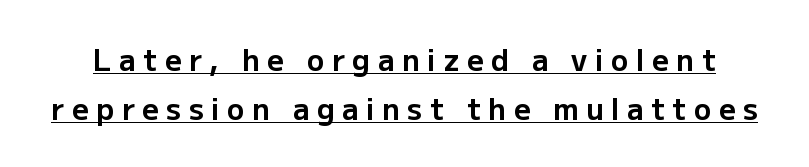
Q: Is the text bold? A: Yes.
Q: Is the text italic (slanted)? A: No, it is upright.
Q: Is the typeface a serif or a sans-serif typeface? A: Sans-serif.
Q: Is the text underlined? A: Yes.
Q: Is the spacing between letters normal or unusually wide? A: Unusually wide.
Q: Is the spacing between lines tight, normal or loose? A: Normal.
Q: Width (condensed, normal, or wide)? A: Normal.
Q: Stroke contrast? A: Low.
Q: x-height? A: Medium.
Q: Monospaced? A: No.
